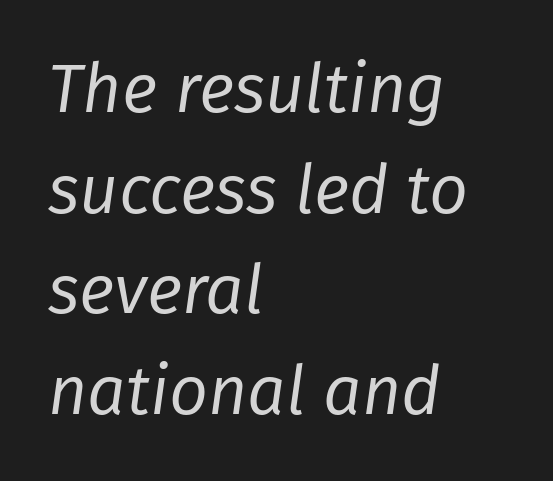
The image shows 68 px regular-weight type, italic (leaning right); set left-aligned, normal line spacing (1.48x), normal letter spacing, not underlined; low stroke contrast and a medium x-height.
